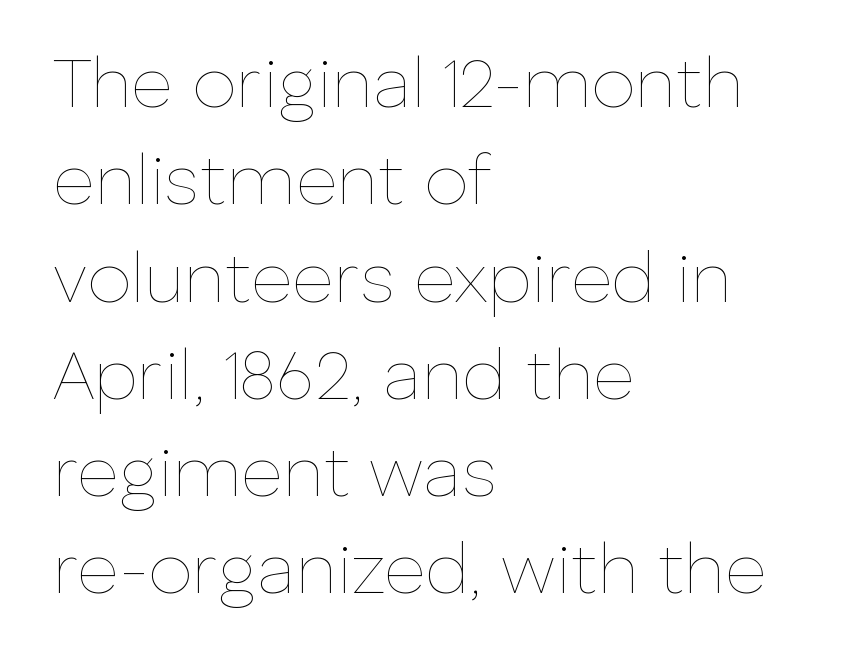
{"italic": "no", "bold": "no", "weight": "thin", "width": "normal", "stroke_contrast": "low", "x_height": "medium", "monospaced": "no", "underline": "no", "align": "left", "line_spacing": "normal", "line_spacing_ratio": 1.37, "letter_spacing": "normal", "letter_spacing_em": 0.0, "glyph_px": 71}
